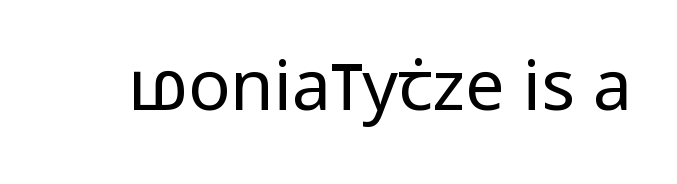
Q: Is the text bold? A: No.
Q: Is the text italic (slanted)? A: No, it is upright.
Q: Is the typeface a serif or a sans-serif typeface? A: Sans-serif.
Q: Is the text underlined? A: No.
Q: Is the spacing between letters normal or unusually wide? A: Normal.
Q: Width (condensed, normal, or wide)? A: Condensed.
Q: Stroke contrast? A: Low.
Q: x-height? A: Large.
Q: Monospaced? A: No.
